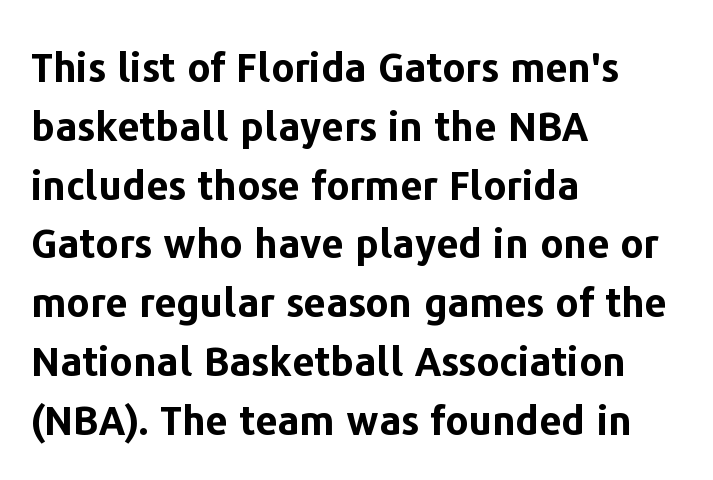
The image shows 40 px bold sans-serif type, upright; set left-aligned, normal line spacing (1.47x), normal letter spacing, not underlined; low stroke contrast and a medium x-height.
